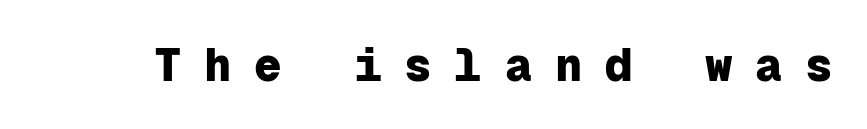
{"serif": "no", "italic": "no", "bold": "yes", "weight": "heavy", "width": "normal", "stroke_contrast": "low", "x_height": "medium", "monospaced": "yes", "underline": "no", "letter_spacing": "wide", "letter_spacing_em": 0.49, "glyph_px": 46}
